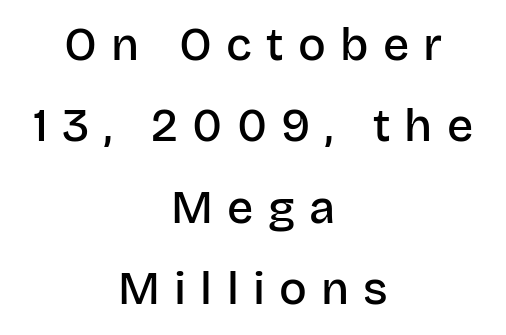
The image shows 46 px semibold sans-serif type, upright; set centered, line spacing 1.77x, unusually wide letter spacing (+0.31 em), not underlined; low stroke contrast and a large x-height.
